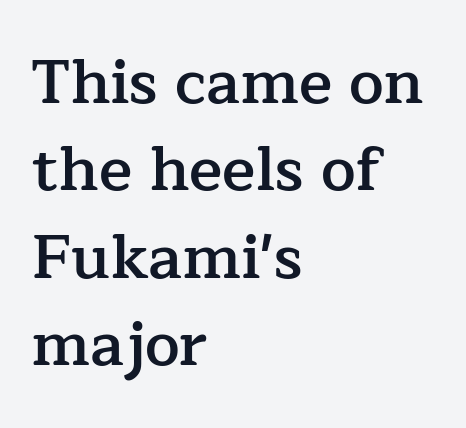
{"serif": "yes", "italic": "no", "bold": "semi", "weight": "semibold", "width": "normal", "stroke_contrast": "low", "x_height": "medium", "monospaced": "no", "underline": "no", "align": "left", "line_spacing": "normal", "line_spacing_ratio": 1.41, "letter_spacing": "normal", "letter_spacing_em": 0.0, "glyph_px": 62}
